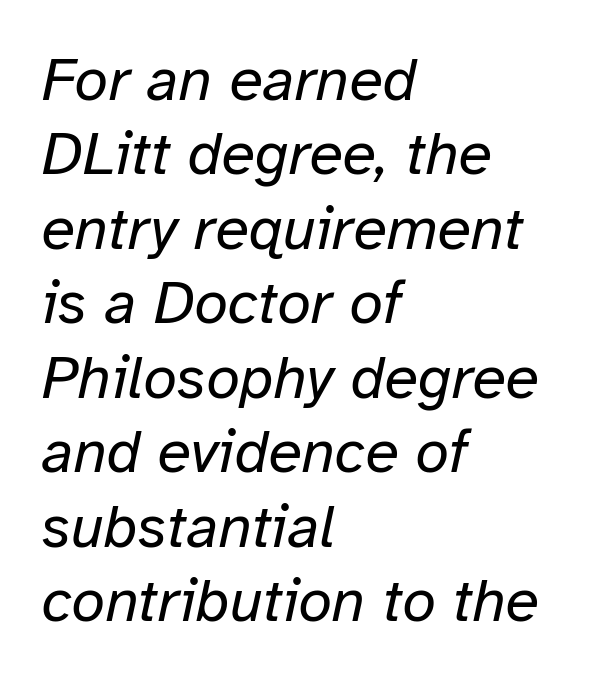
The image shows 61 px regular-weight type, italic (leaning right); set left-aligned, line spacing 1.22x, normal letter spacing, not underlined; low stroke contrast and a medium x-height.
